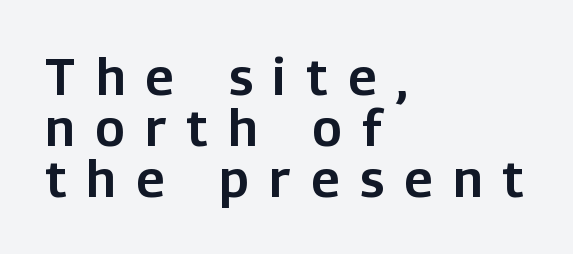
Q: Is the text italic (slanted)? A: No, it is upright.
Q: Is the typeface a serif or a sans-serif typeface? A: Sans-serif.
Q: Is the text underlined? A: No.
Q: How is the paragraph aligned? A: Left-aligned.
Q: Is the spacing between letters normal or unusually wide? A: Unusually wide.
Q: Is the spacing between lines tight, normal or loose? A: Tight.
Q: Width (condensed, normal, or wide)? A: Normal.
Q: Stroke contrast? A: Low.
Q: x-height? A: Medium.
Q: Monospaced? A: No.
